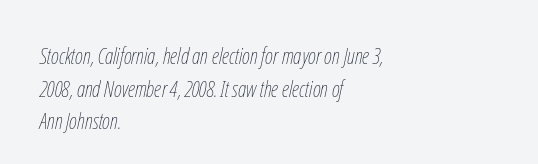
A typesetter would call this zero additional tracking. Caption: face not bold, strokes unweighted. Tall strokes in this sample are angled rather than plumb. The strip under each line holds only bare page. If you measured baseline to baseline, you'd find a middling distance.
